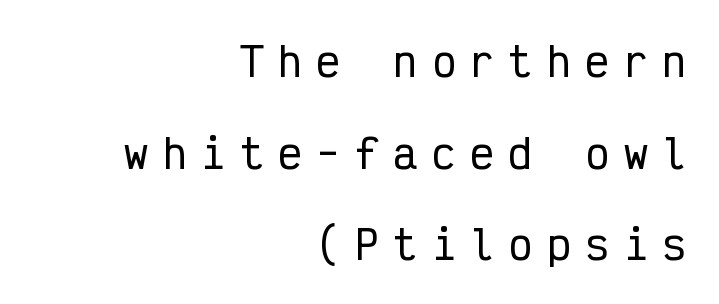
Q: Is the text italic (slanted)? A: No, it is upright.
Q: Is the typeface a serif or a sans-serif typeface? A: Sans-serif.
Q: Is the text underlined? A: No.
Q: How is the paragraph aligned? A: Right-aligned.
Q: Is the spacing between letters normal or unusually wide? A: Unusually wide.
Q: Is the spacing between lines tight, normal or loose? A: Loose.
Q: Width (condensed, normal, or wide)? A: Condensed.
Q: Stroke contrast? A: Low.
Q: x-height? A: Medium.
Q: Monospaced? A: Yes.
